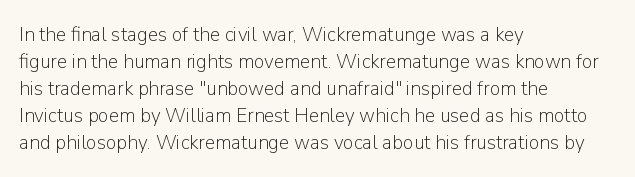
Q: Is the text bold? A: No.
Q: Is the text italic (slanted)? A: No, it is upright.
Q: Is the text underlined? A: No.
Q: How is the paragraph aligned? A: Left-aligned.
Q: Is the spacing between letters normal or unusually wide? A: Normal.
Q: Is the spacing between lines tight, normal or loose? A: Normal.
